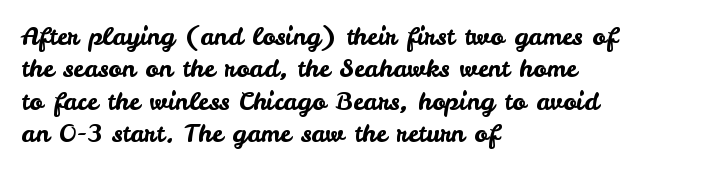
Is there much room between lines? A standard amount, neither cramped nor airy. The passage shown is not underscored anywhere. Visually the block forms a straight wall on the left and a jagged coastline on the right. This rendering leaves character spacing at its baseline value.
